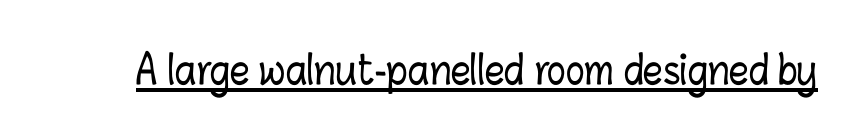
Q: Is the text italic (slanted)? A: No, it is upright.
Q: Is the text underlined? A: Yes.
Q: Is the spacing between letters normal or unusually wide? A: Normal.
Q: Width (condensed, normal, or wide)? A: Condensed.
Q: Stroke contrast? A: Low.
Q: x-height? A: Medium.
Q: Monospaced? A: No.
